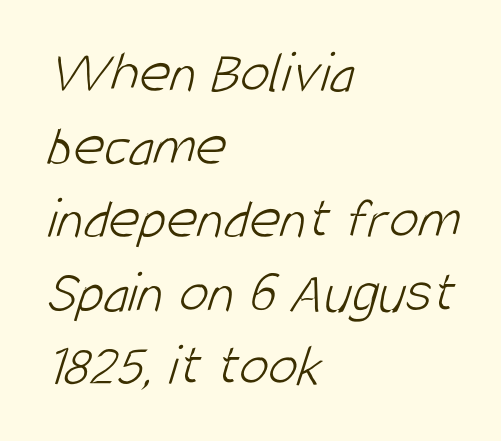
Q: Is the text bold? A: No.
Q: Is the typeface a serif or a sans-serif typeface? A: Sans-serif.
Q: Is the text underlined? A: No.
Q: How is the paragraph aligned? A: Left-aligned.
Q: Is the spacing between letters normal or unusually wide? A: Normal.
Q: Width (condensed, normal, or wide)? A: Condensed.
Q: Stroke contrast? A: Low.
Q: x-height? A: Large.
Q: Monospaced? A: No.
